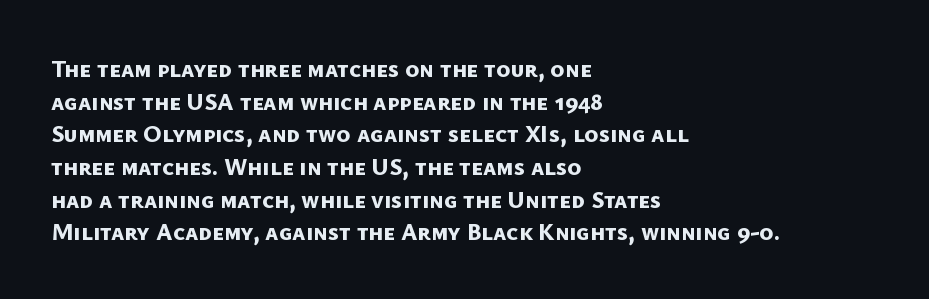
The rag falls on the right side of this text block. The space directly below the letters is spotless. The type is set solid horizontally, with unmodified tracking. Heft: maximum for text — a bold. One glance says typical: line gaps are just what's usual.
